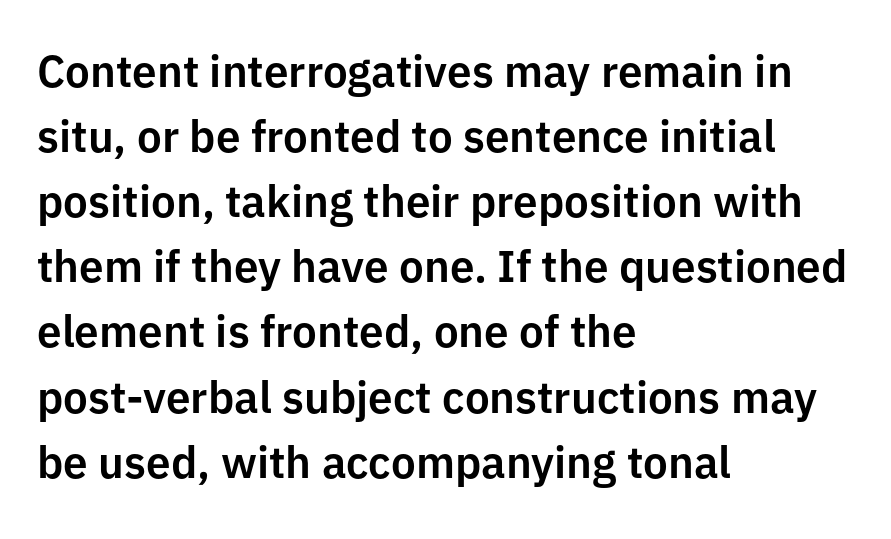
Check where the strokes stop: nothing finishes them off — pure sans. Is there much room between lines? A standard amount, neither cramped nor airy. Rendered with straight, roman letterforms. Leftover space on each line is placed entirely after the last word. The glyphs are unaccompanied by any horizontal stroke below them. These lines keep a tight, regular rhythm from letter to letter.
